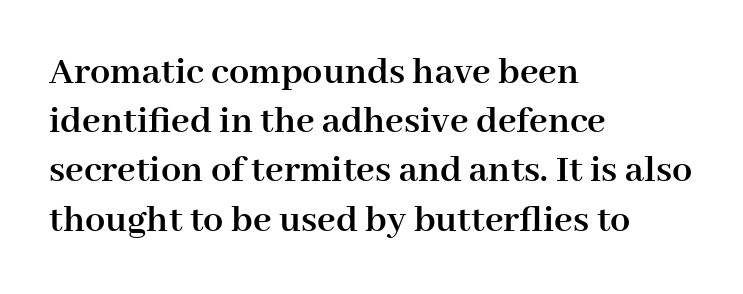
{"serif": "yes", "italic": "no", "bold": "yes", "weight": "semibold", "width": "normal", "stroke_contrast": "high", "x_height": "medium", "monospaced": "no", "underline": "no", "align": "left", "line_spacing_ratio": 1.23, "letter_spacing": "normal", "letter_spacing_em": 0.0, "glyph_px": 40}
